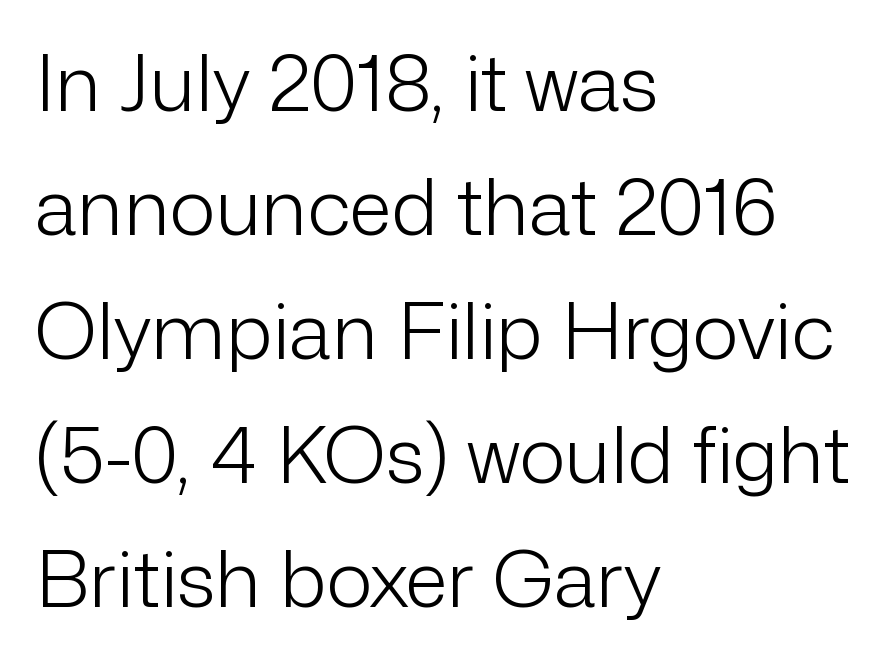
The image shows 78 px light sans-serif type, upright; set left-aligned, normal line spacing (1.59x), normal letter spacing, not underlined; low stroke contrast and a medium x-height.
